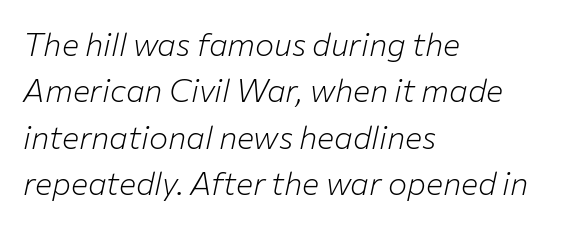
Q: Is the text bold? A: No.
Q: Is the text italic (slanted)? A: Yes, it leans right by about 12 degrees.
Q: Is the text underlined? A: No.
Q: How is the paragraph aligned? A: Left-aligned.
Q: Is the spacing between letters normal or unusually wide? A: Normal.
Q: Is the spacing between lines tight, normal or loose? A: Normal.
Q: Width (condensed, normal, or wide)? A: Normal.
Q: Stroke contrast? A: Low.
Q: x-height? A: Medium.
Q: Monospaced? A: No.
